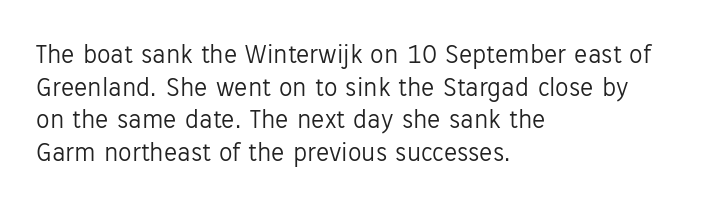
Q: Is the text bold? A: No.
Q: Is the text italic (slanted)? A: No, it is upright.
Q: Is the text underlined? A: No.
Q: How is the paragraph aligned? A: Left-aligned.
Q: Is the spacing between letters normal or unusually wide? A: Normal.
